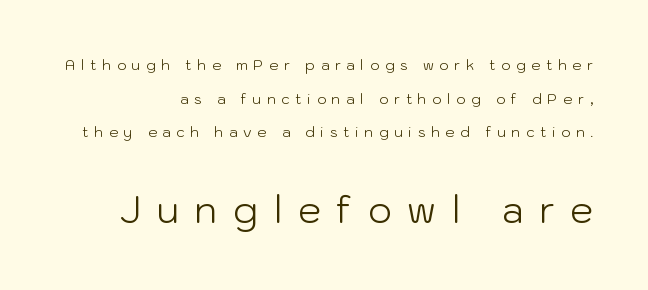
Q: Is the text bold? A: No.
Q: Is the text italic (slanted)? A: No, it is upright.
Q: Is the typeface a serif or a sans-serif typeface? A: Sans-serif.
Q: Is the text underlined? A: No.
Q: How is the paragraph aligned? A: Right-aligned.
Q: Is the spacing between letters normal or unusually wide? A: Unusually wide.
Q: Is the spacing between lines tight, normal or loose? A: Loose.
Q: Which block of text is set in a larger size, the first (top) or the second (bottom)? A: The second (bottom) one.
Q: Width (condensed, normal, or wide)? A: Normal.
Q: Stroke contrast? A: Low.
Q: x-height? A: Medium.
Q: Monospaced? A: No.
